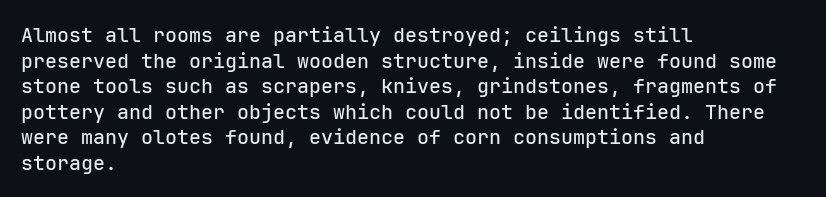
{"italic": "no", "underline": "no", "align": "left", "line_spacing": "normal", "line_spacing_ratio": 1.28, "letter_spacing": "normal", "letter_spacing_em": 0.0, "glyph_px": 20}
